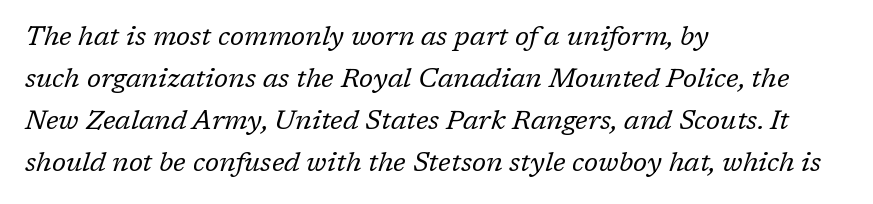
Q: Is the text bold? A: No.
Q: Is the text italic (slanted)? A: Yes, it leans right by about 17 degrees.
Q: Is the text underlined? A: No.
Q: How is the paragraph aligned? A: Left-aligned.
Q: Is the spacing between letters normal or unusually wide? A: Normal.
Q: Is the spacing between lines tight, normal or loose? A: Normal.
